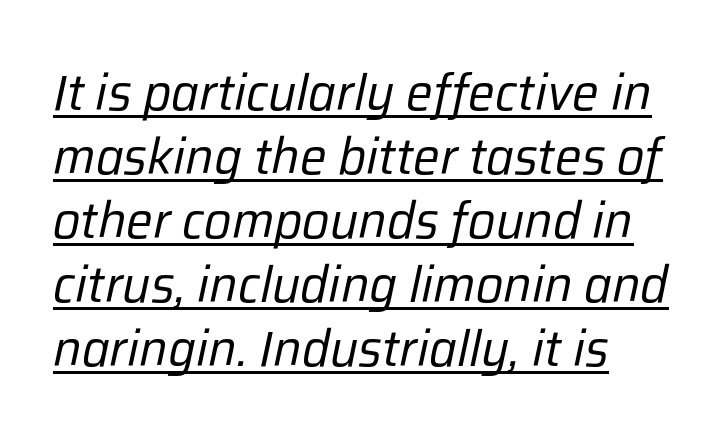
Designer's note — italics engaged. This is underlined copy, the kind a proofreader might mark for attention. The letterforms sit shoulder to shoulder at normal distance. Each letter keeps its own natural width here, so spacing adapts to shape. Compared with a centered layout, this one pins lines to the left instead. Weight: regular or lighter.
